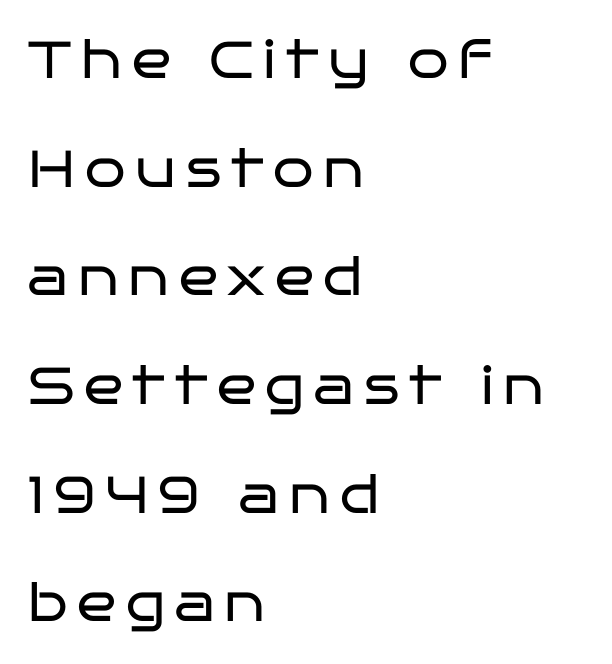
Q: Is the text bold? A: No.
Q: Is the text italic (slanted)? A: No, it is upright.
Q: Is the typeface a serif or a sans-serif typeface? A: Sans-serif.
Q: Is the text underlined? A: No.
Q: How is the paragraph aligned? A: Left-aligned.
Q: Is the spacing between lines tight, normal or loose? A: Loose.
Q: Width (condensed, normal, or wide)? A: Wide.
Q: Stroke contrast? A: Low.
Q: x-height? A: Large.
Q: Monospaced? A: No.
